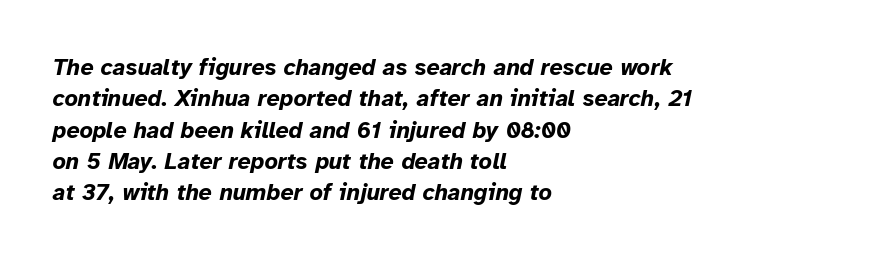
The horizontal fit of the characters is conventional and even. This is heavy type, rendered in bold. This rendering uses left alignment, leaving the right contour irregular. The string is rendered with underlining switched off. Regular leading. The font's italic variant was chosen for this text.
